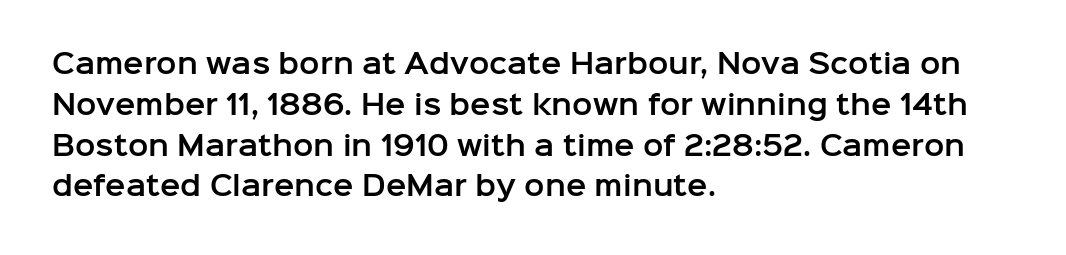
The image shows 27 px text type, upright; set left-aligned, normal line spacing (1.51x), normal letter spacing, not underlined.
